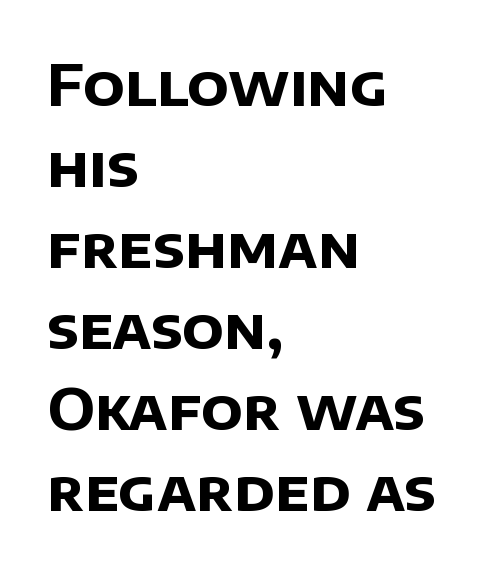
The image shows 57 px bold sans-serif type; set left-aligned, normal line spacing (1.42x), normal letter spacing, not underlined; low stroke contrast and a large x-height.
